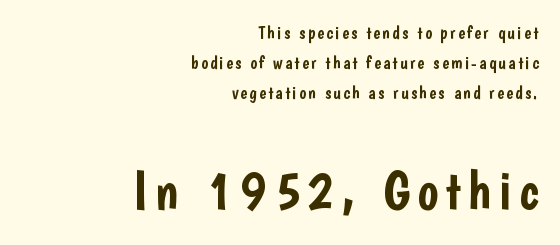
The image shows 55 px condensed sans-serif type, upright; set right-aligned, normal line spacing (1.68x), not underlined; the second (bottom) block is 3.06x larger; low stroke contrast and a medium x-height.
